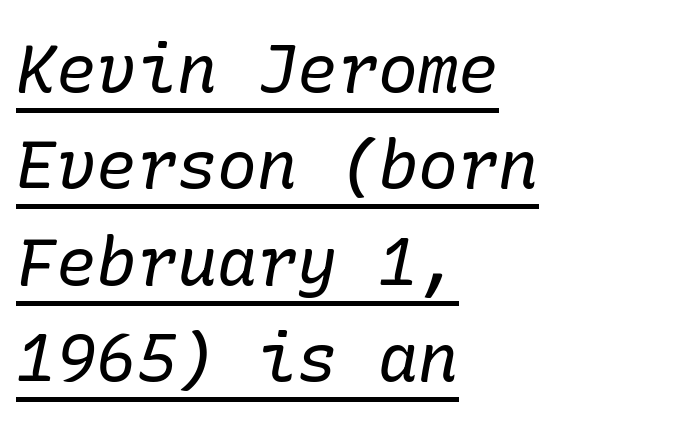
Q: Is the text bold? A: No.
Q: Is the text italic (slanted)? A: Yes, it leans right by about 10 degrees.
Q: Is the typeface a serif or a sans-serif typeface? A: Sans-serif.
Q: Is the text underlined? A: Yes.
Q: How is the paragraph aligned? A: Left-aligned.
Q: Is the spacing between letters normal or unusually wide? A: Normal.
Q: Is the spacing between lines tight, normal or loose? A: Normal.
Q: Width (condensed, normal, or wide)? A: Normal.
Q: Stroke contrast? A: Low.
Q: x-height? A: Medium.
